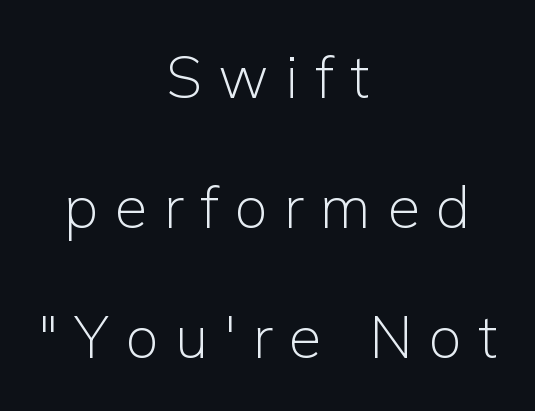
Q: Is the text bold? A: No.
Q: Is the text italic (slanted)? A: No, it is upright.
Q: Is the typeface a serif or a sans-serif typeface? A: Sans-serif.
Q: Is the text underlined? A: No.
Q: How is the paragraph aligned? A: Centered.
Q: Is the spacing between letters normal or unusually wide? A: Unusually wide.
Q: Is the spacing between lines tight, normal or loose? A: Loose.
Q: Width (condensed, normal, or wide)? A: Normal.
Q: Stroke contrast? A: Low.
Q: x-height? A: Medium.
Q: Monospaced? A: No.
